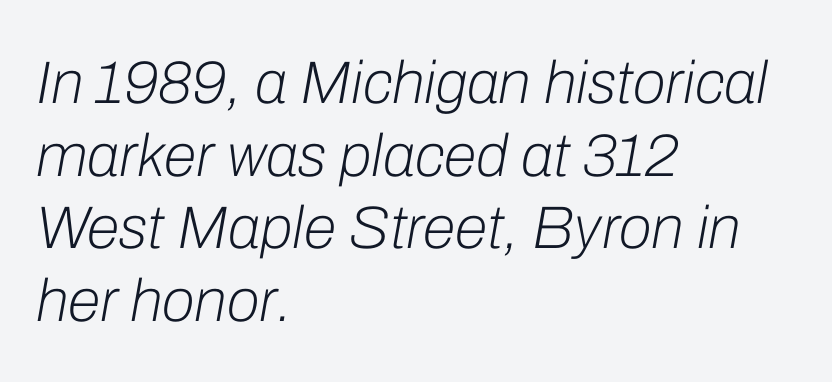
You could call the tracking neutral — neither tight nor loose. These lines stack with their left ends in a neat column. A clean baseline with only descenders dipping below it. Is this a heavy cut? Hardly; it is regular or lighter.
